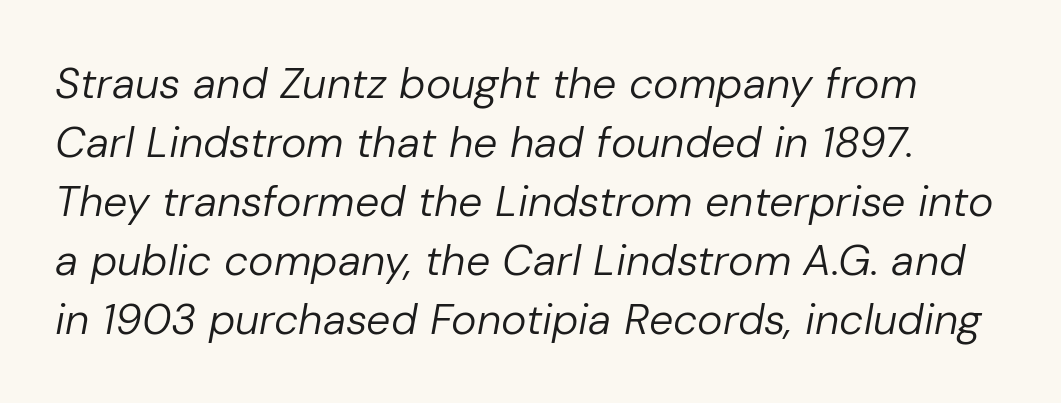
{"italic": "yes", "lean": "right", "slant_degrees": 10, "bold": "no", "weight": "regular", "width": "normal", "stroke_contrast": "low", "x_height": "medium", "monospaced": "no", "underline": "no", "line_spacing": "normal", "line_spacing_ratio": 1.37, "letter_spacing": "normal", "letter_spacing_em": 0.0, "glyph_px": 43}
